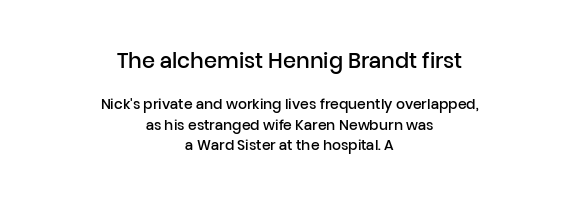
Normally led — the rows are evenly, conventionally spaced. The letters stand straight up with perfectly vertical stems. Caption: multi-line text, centered on the measure. There is no visible air inserted between adjacent glyphs. Nobody drew a line under any word here. Block one is the big one; block two sits smaller underneath.
